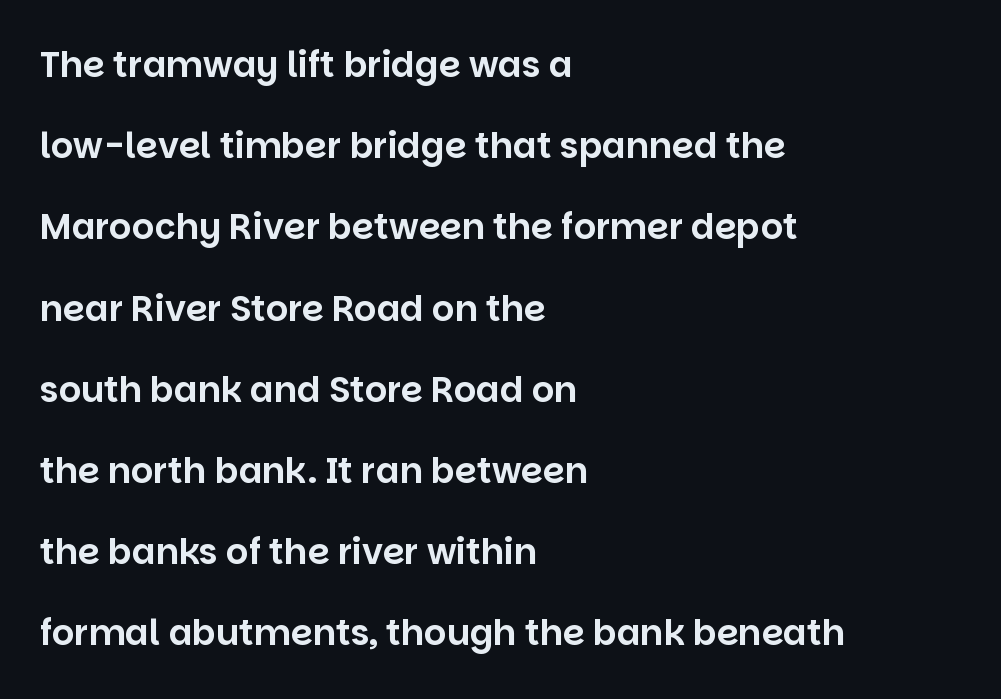
{"serif": "no", "italic": "no", "width": "normal", "stroke_contrast": "low", "x_height": "large", "monospaced": "no", "underline": "no", "align": "left", "line_spacing": "loose", "line_spacing_ratio": 2.32, "letter_spacing": "normal", "letter_spacing_em": 0.0, "glyph_px": 35}
